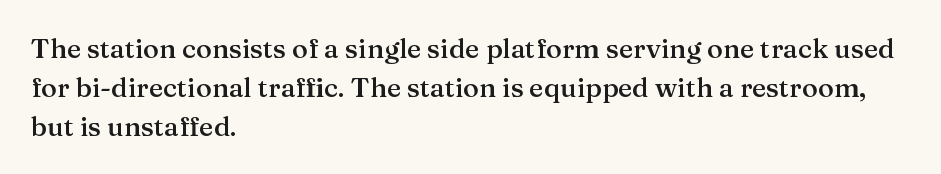
{"italic": "no", "bold": "semi", "underline": "no", "align": "left", "line_spacing": "normal", "line_spacing_ratio": 1.44, "letter_spacing": "normal", "letter_spacing_em": 0.0, "glyph_px": 27}
